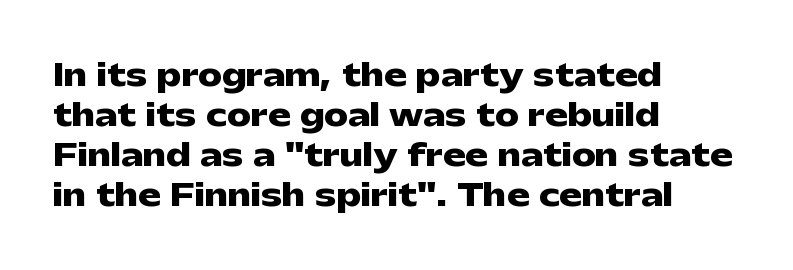
Q: Is the text bold? A: Yes.
Q: Is the text italic (slanted)? A: No, it is upright.
Q: Is the typeface a serif or a sans-serif typeface? A: Sans-serif.
Q: Is the text underlined? A: No.
Q: How is the paragraph aligned? A: Left-aligned.
Q: Is the spacing between letters normal or unusually wide? A: Normal.
Q: Is the spacing between lines tight, normal or loose? A: Normal.
Q: Width (condensed, normal, or wide)? A: Wide.
Q: Stroke contrast? A: Low.
Q: x-height? A: Medium.
Q: Monospaced? A: No.
